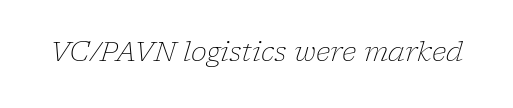
Q: Is the text bold? A: No.
Q: Is the text italic (slanted)? A: Yes, it leans right by about 17 degrees.
Q: Is the text underlined? A: No.
Q: Is the spacing between letters normal or unusually wide? A: Normal.
